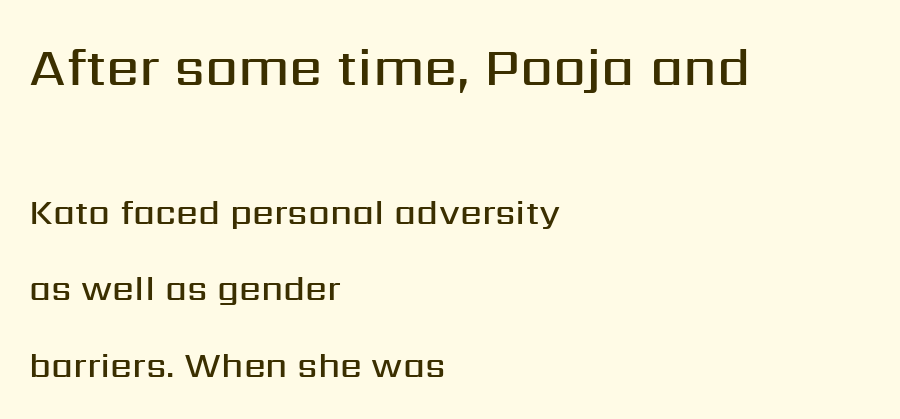
The image shows 53 px semibold sans-serif type, upright; set left-aligned, loose line spacing (2.18x), normal letter spacing, not underlined; the first (top) block is 1.51x larger; medium stroke contrast and a medium x-height.
